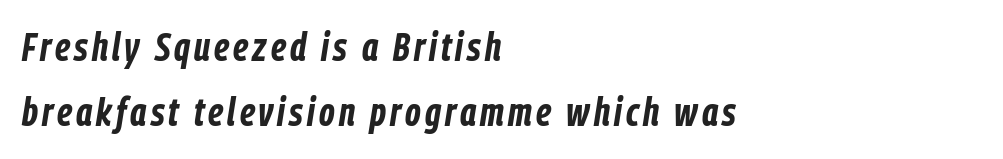
{"italic": "yes", "lean": "right", "slant_degrees": 9, "bold": "yes", "weight": "bold", "width": "condensed", "stroke_contrast": "low", "x_height": "medium", "monospaced": "no", "underline": "no", "align": "left", "line_spacing": "normal", "line_spacing_ratio": 1.63, "glyph_px": 40}
